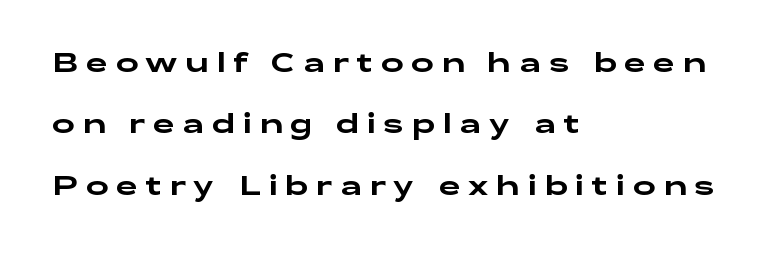
Q: Is the text italic (slanted)? A: No, it is upright.
Q: Is the text underlined? A: No.
Q: How is the paragraph aligned? A: Left-aligned.
Q: Is the spacing between letters normal or unusually wide? A: Unusually wide.
Q: Is the spacing between lines tight, normal or loose? A: Loose.
